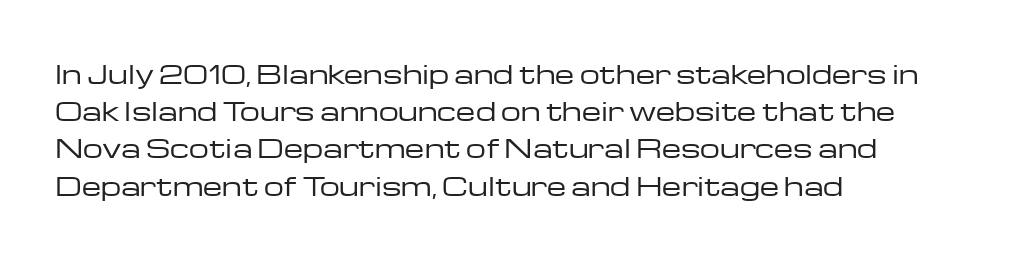
Q: Is the text bold? A: No.
Q: Is the text italic (slanted)? A: No, it is upright.
Q: Is the text underlined? A: No.
Q: How is the paragraph aligned? A: Left-aligned.
Q: Is the spacing between letters normal or unusually wide? A: Normal.
Q: Is the spacing between lines tight, normal or loose? A: Normal.
